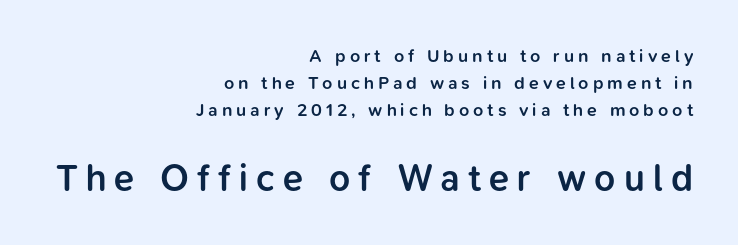
{"serif": "no", "italic": "no", "bold": "semi", "weight": "semibold", "width": "normal", "stroke_contrast": "low", "x_height": "medium", "monospaced": "no", "underline": "no", "align": "right", "line_spacing": "normal", "line_spacing_ratio": 1.5, "letter_spacing": "wide", "letter_spacing_em": 0.22, "larger_block": "second", "size_ratio": 2.06, "glyph_px": 37}
